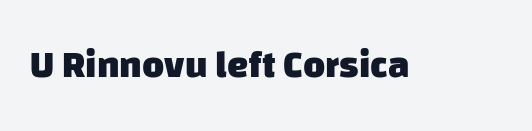
{"serif": "no", "bold": "yes", "weight": "heavy", "width": "normal", "stroke_contrast": "low", "x_height": "large", "monospaced": "no", "underline": "no", "letter_spacing": "normal", "letter_spacing_em": 0.0, "glyph_px": 38}
